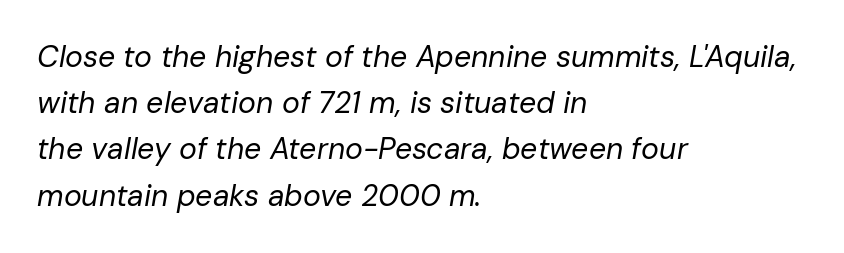
Q: Is the text bold? A: No.
Q: Is the text italic (slanted)? A: Yes, it leans right by about 10 degrees.
Q: Is the text underlined? A: No.
Q: How is the paragraph aligned? A: Left-aligned.
Q: Is the spacing between letters normal or unusually wide? A: Normal.
Q: Is the spacing between lines tight, normal or loose? A: Normal.
Q: Width (condensed, normal, or wide)? A: Normal.
Q: Stroke contrast? A: Low.
Q: x-height? A: Medium.
Q: Monospaced? A: No.
